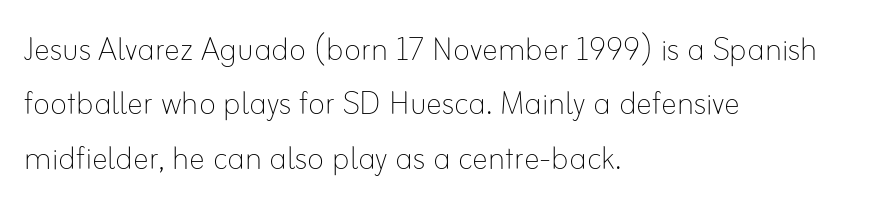
Q: Is the text bold? A: No.
Q: Is the text italic (slanted)? A: No, it is upright.
Q: Is the text underlined? A: No.
Q: How is the paragraph aligned? A: Left-aligned.
Q: Is the spacing between letters normal or unusually wide? A: Normal.
Q: Is the spacing between lines tight, normal or loose? A: Normal.
Q: Width (condensed, normal, or wide)? A: Normal.
Q: Stroke contrast? A: Low.
Q: x-height? A: Small.
Q: Monospaced? A: No.
